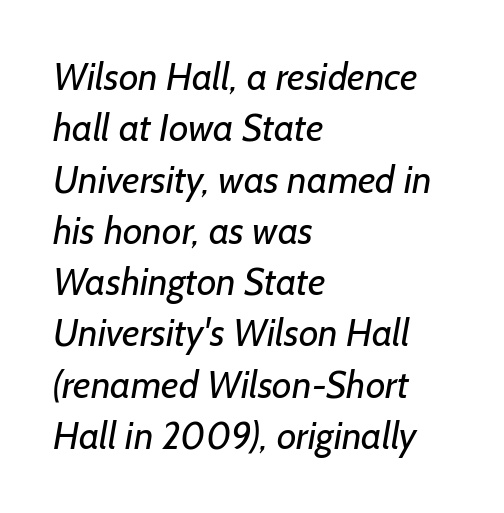
The image shows 38 px regular-weight sans-serif type; set left-aligned, normal line spacing (1.35x), normal letter spacing, not underlined; low stroke contrast and a medium x-height.
